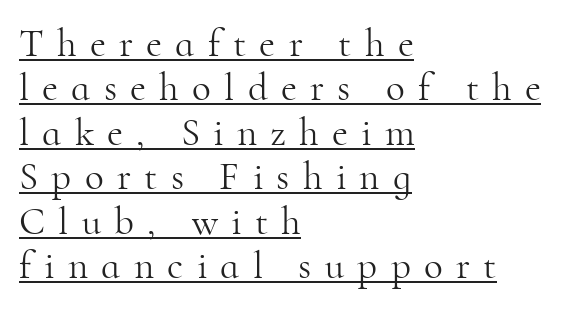
These lines huddle together more closely than default settings would place them. What decoration does the sample have? An underline. The rendering shows small feet on the letterforms — a serif design. Character widths vary here, with narrow letters taking less room than wide ones. This rendering widens character spacing well past its baseline value. If you drew a ruler down the left edge, every line would touch it.
